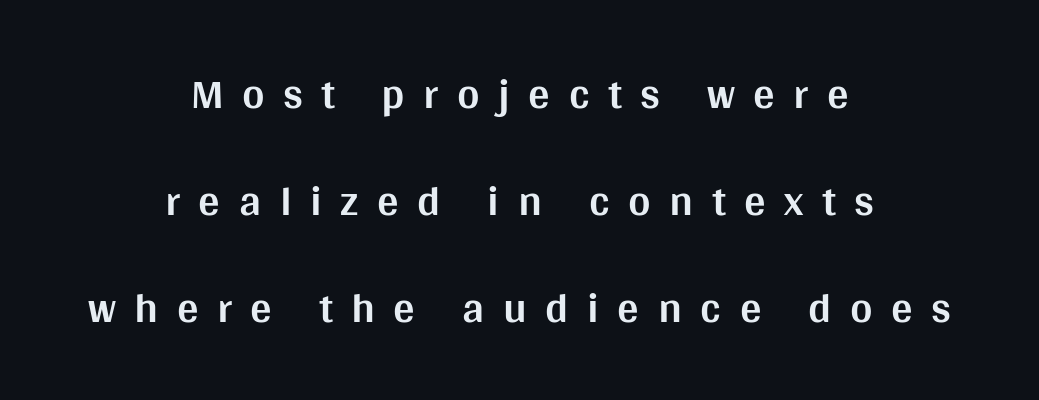
{"serif": "no", "italic": "no", "bold": "yes", "weight": "bold", "width": "normal", "stroke_contrast": "medium", "x_height": "large", "monospaced": "no", "underline": "no", "align": "center", "line_spacing": "loose", "line_spacing_ratio": 2.49, "letter_spacing": "wide", "letter_spacing_em": 0.43, "glyph_px": 43}
